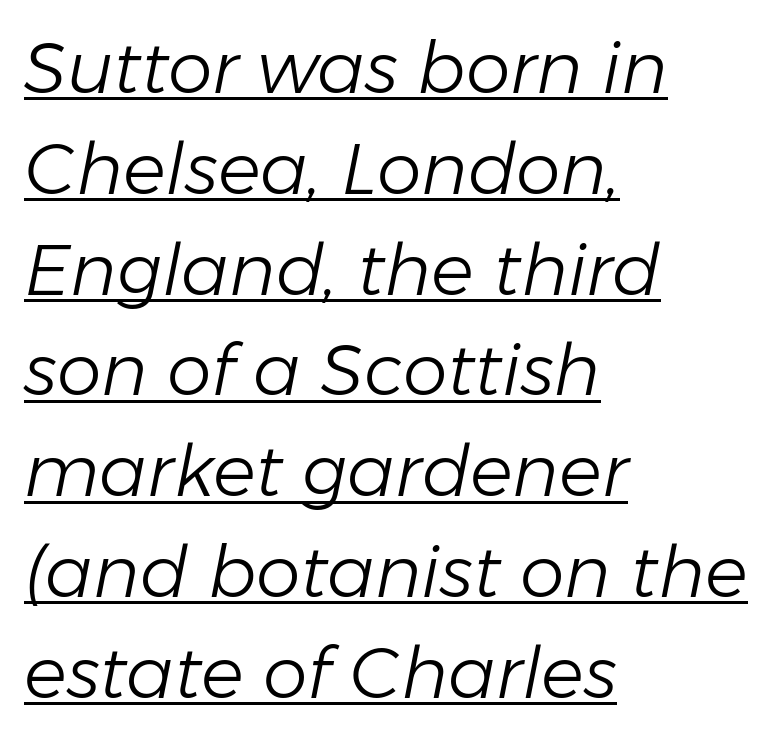
This rendering features underlined lettering. Character widths vary here, with narrow letters taking less room than wide ones. The paragraph has a hard left edge and a soft right edge. A typesetter would call this zero additional tracking. The glyphs look as if they've been sheared to an angle. A quiet, ordinary-to-light weight characterises the typeface.
